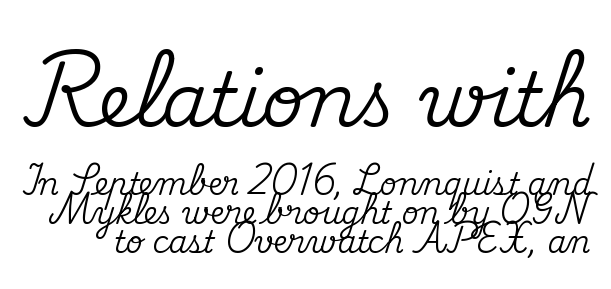
These two chunks differ in scale, with the top chunk taking the larger measure. Just letters on the line, the space beneath them empty. Each new line begins almost immediately beneath the previous one.
